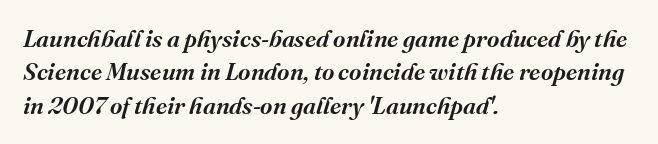
{"italic": "yes", "lean": "right", "slant_degrees": 16, "bold": "semi", "underline": "no", "align": "left", "line_spacing": "normal", "line_spacing_ratio": 1.39, "letter_spacing": "normal", "letter_spacing_em": 0.0, "glyph_px": 24}
